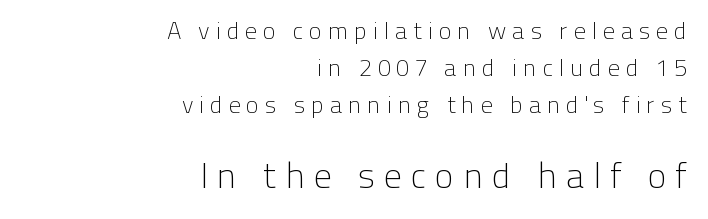
{"serif": "no", "italic": "no", "bold": "no", "weight": "light", "width": "normal", "stroke_contrast": "low", "x_height": "medium", "monospaced": "no", "underline": "no", "align": "right", "line_spacing": "normal", "line_spacing_ratio": 1.55, "letter_spacing": "wide", "letter_spacing_em": 0.24, "larger_block": "second", "size_ratio": 1.5, "glyph_px": 36}
